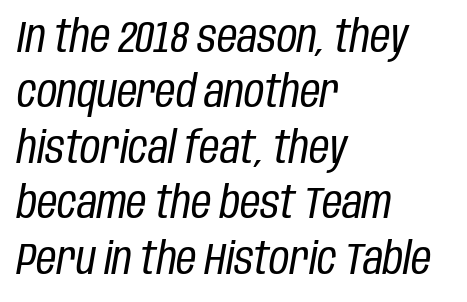
{"italic": "yes", "lean": "right", "slant_degrees": 10, "bold": "no", "weight": "regular", "width": "condensed", "stroke_contrast": "low", "x_height": "large", "monospaced": "no", "underline": "no", "align": "left", "line_spacing": "normal", "line_spacing_ratio": 1.26, "letter_spacing": "normal", "letter_spacing_em": 0.0, "glyph_px": 44}
